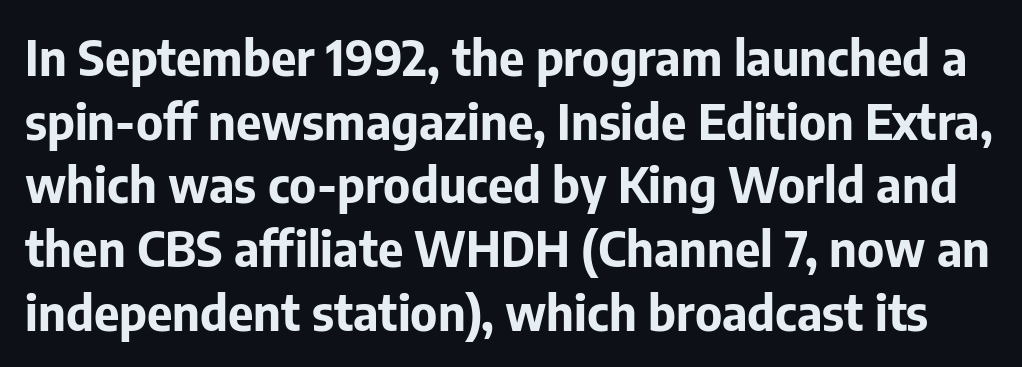
The area under the type is left untouched. Vertically, the passage feels balanced, rows spaced as you'd expect. In terms of weight, the rendering is a true, heavy bold. To sum up the face: it is a sans, with no serifs.
